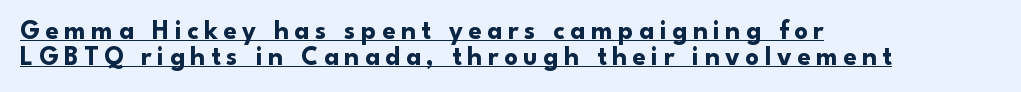
{"italic": "no", "bold": "yes", "underline": "yes", "align": "left", "line_spacing": "tight", "line_spacing_ratio": 0.97, "letter_spacing": "wide", "letter_spacing_em": 0.2, "glyph_px": 27}
